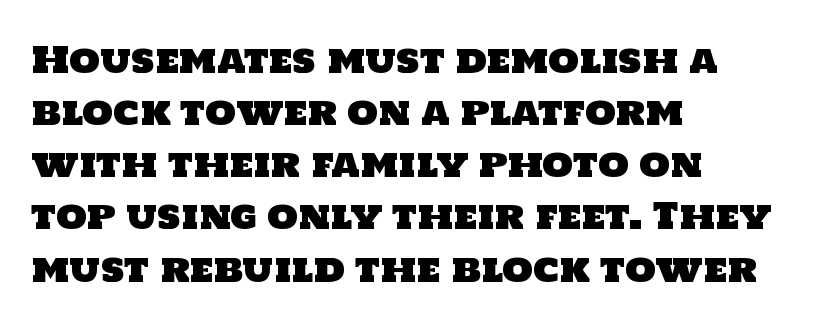
{"serif": "no", "width": "normal", "stroke_contrast": "low", "x_height": "large", "monospaced": "no", "underline": "no", "align": "left", "line_spacing": "normal", "line_spacing_ratio": 1.49, "letter_spacing": "normal", "letter_spacing_em": 0.0, "glyph_px": 35}
